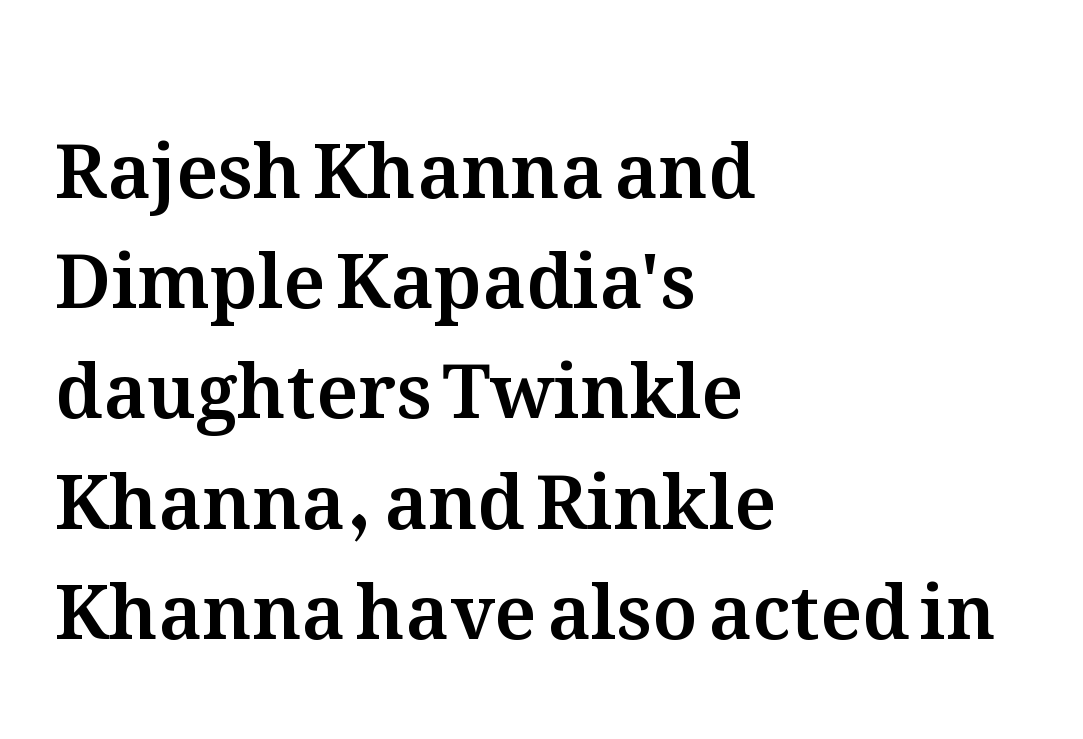
{"italic": "no", "width": "normal", "stroke_contrast": "medium", "x_height": "medium", "monospaced": "no", "underline": "no", "align": "left", "line_spacing": "normal", "line_spacing_ratio": 1.47, "letter_spacing": "normal", "letter_spacing_em": 0.0, "glyph_px": 75}
